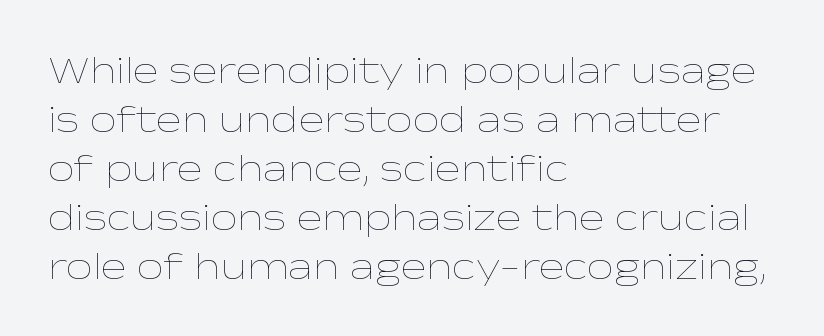
Glance below the letters and you will spot only blank space. The lettering holds an erect, upright posture throughout. Note the varied advance widths — an 'i' is clearly narrower than an 'm'. A light-to-regular cut is what we see here. Vertical spacing — default.
